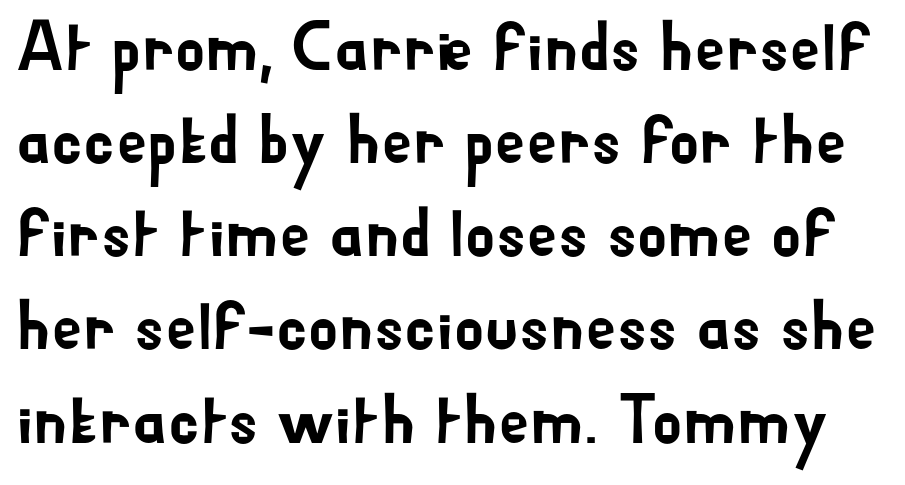
The image shows 69 px sans-serif type, upright; set normal line spacing (1.35x), normal letter spacing, not underlined; low stroke contrast and a small x-height.
